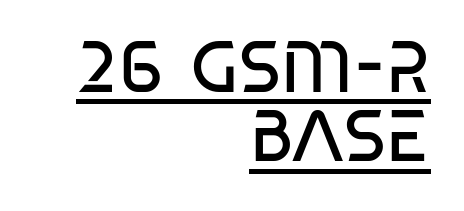
Which margin do the lines hug? The right one — the left edge is uneven. The font family rendered here belongs to the sans-serif group. A typesetter would mark this as roman, not italic. The weight would be labelled regular, book, light, or lighter still.
